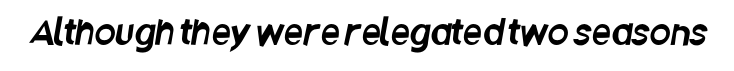
{"serif": "no", "width": "condensed", "stroke_contrast": "low", "x_height": "large", "monospaced": "no", "underline": "no", "letter_spacing": "normal", "letter_spacing_em": 0.0, "glyph_px": 34}
